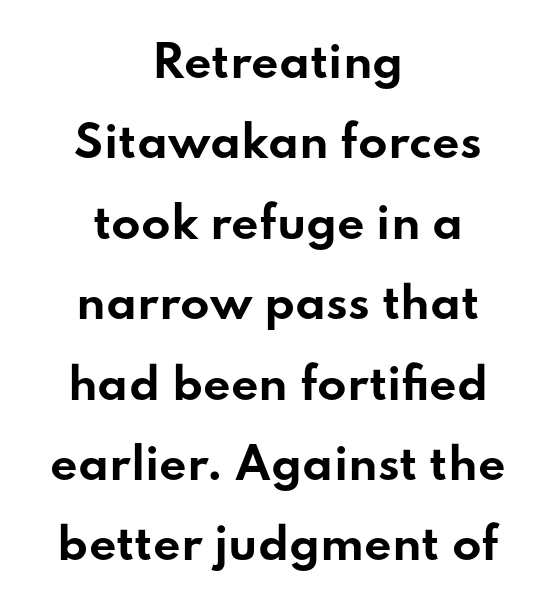
Q: Is the text bold? A: Yes.
Q: Is the text italic (slanted)? A: No, it is upright.
Q: Is the typeface a serif or a sans-serif typeface? A: Sans-serif.
Q: Is the text underlined? A: No.
Q: How is the paragraph aligned? A: Centered.
Q: Is the spacing between letters normal or unusually wide? A: Normal.
Q: Width (condensed, normal, or wide)? A: Wide.
Q: Stroke contrast? A: Low.
Q: x-height? A: Small.
Q: Monospaced? A: No.
